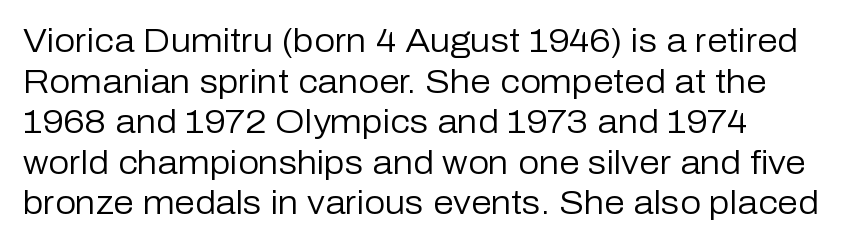
The image shows 33 px regular-weight sans-serif type, upright; set left-aligned, line spacing 1.23x, normal letter spacing, not underlined; low stroke contrast and a medium x-height.
